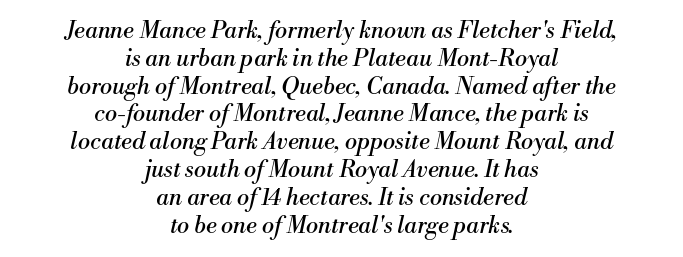
Q: Is the text bold? A: No.
Q: Is the text italic (slanted)? A: Yes, it leans right by about 13 degrees.
Q: Is the text underlined? A: No.
Q: How is the paragraph aligned? A: Centered.
Q: Is the spacing between letters normal or unusually wide? A: Normal.
